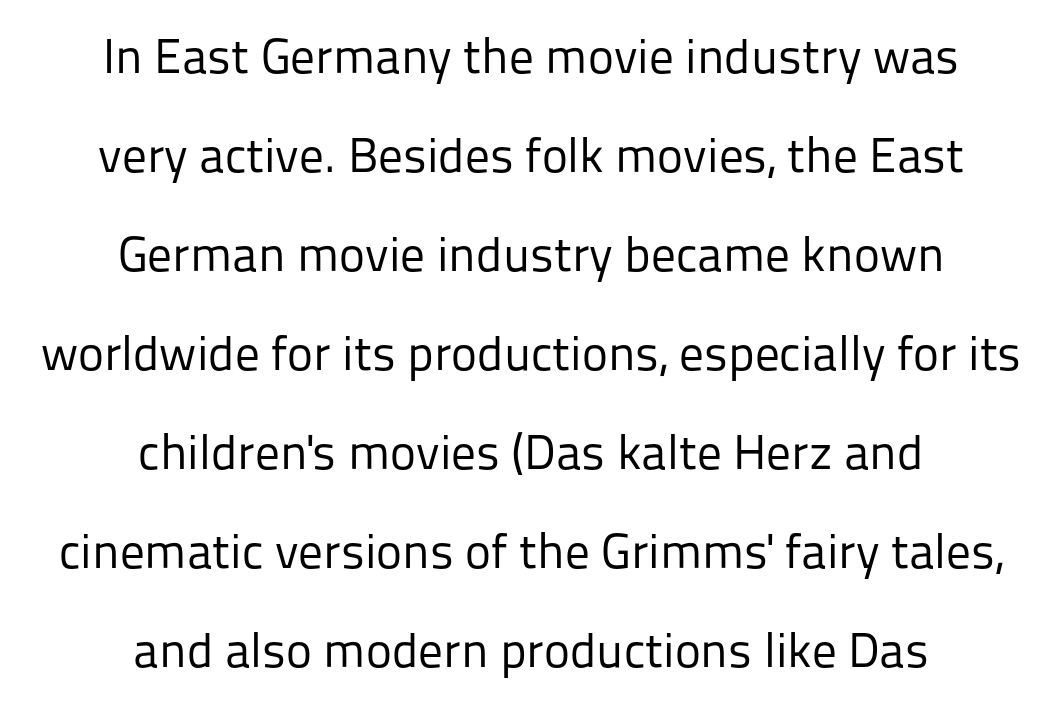
{"serif": "no", "italic": "no", "bold": "no", "weight": "regular", "width": "normal", "stroke_contrast": "low", "x_height": "medium", "monospaced": "no", "underline": "no", "align": "center", "line_spacing": "loose", "line_spacing_ratio": 2.02, "letter_spacing": "normal", "letter_spacing_em": 0.0, "glyph_px": 49}
